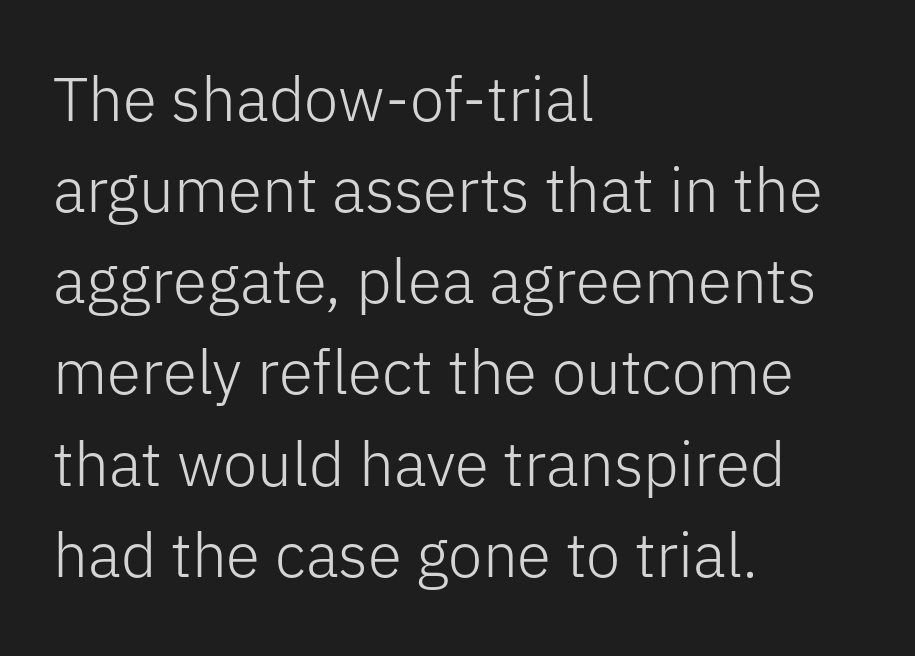
Q: Is the text bold? A: No.
Q: Is the text italic (slanted)? A: No, it is upright.
Q: Is the typeface a serif or a sans-serif typeface? A: Sans-serif.
Q: Is the text underlined? A: No.
Q: How is the paragraph aligned? A: Left-aligned.
Q: Is the spacing between letters normal or unusually wide? A: Normal.
Q: Is the spacing between lines tight, normal or loose? A: Normal.
Q: Width (condensed, normal, or wide)? A: Normal.
Q: Stroke contrast? A: Low.
Q: x-height? A: Medium.
Q: Monospaced? A: No.
